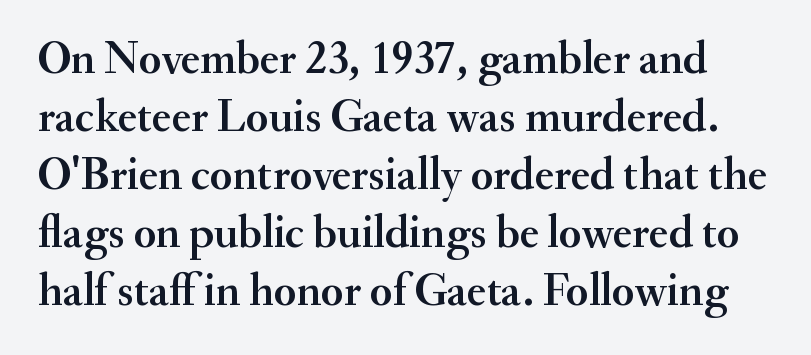
{"serif": "yes", "italic": "no", "width": "normal", "stroke_contrast": "medium", "x_height": "small", "monospaced": "no", "underline": "no", "line_spacing": "normal", "line_spacing_ratio": 1.26, "letter_spacing": "normal", "letter_spacing_em": 0.0, "glyph_px": 46}
